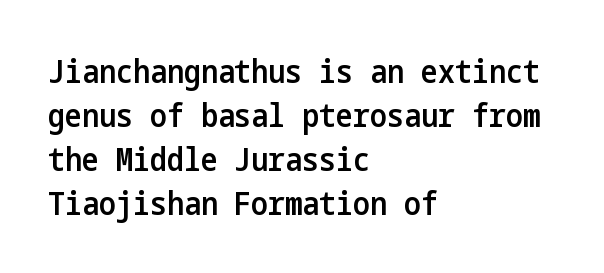
Q: Is the text bold? A: Semi-bold.
Q: Is the text italic (slanted)? A: No, it is upright.
Q: Is the typeface a serif or a sans-serif typeface? A: Sans-serif.
Q: Is the text underlined? A: No.
Q: How is the paragraph aligned? A: Left-aligned.
Q: Is the spacing between letters normal or unusually wide? A: Normal.
Q: Is the spacing between lines tight, normal or loose? A: Normal.
Q: Width (condensed, normal, or wide)? A: Condensed.
Q: Stroke contrast? A: Low.
Q: x-height? A: Medium.
